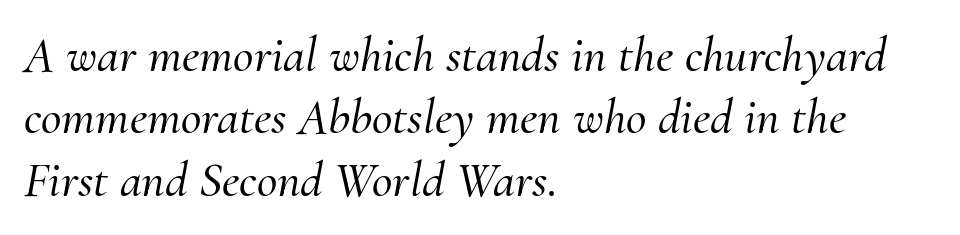
Interline gaps are of average width in this sample. This rendering uses left alignment, leaving the right contour irregular. Compared with ordinary roman type, these characters are visibly tilted. Each letter's strokes conclude with small projecting serifs. A typesetter would call this proportional, since set widths differ per character.
